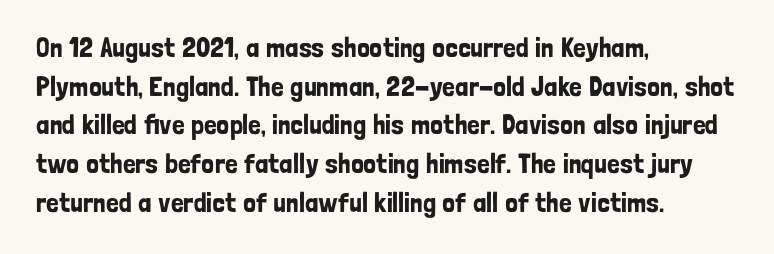
Q: Is the text italic (slanted)? A: No, it is upright.
Q: Is the typeface a serif or a sans-serif typeface? A: Sans-serif.
Q: Is the text underlined? A: No.
Q: How is the paragraph aligned? A: Left-aligned.
Q: Is the spacing between letters normal or unusually wide? A: Normal.
Q: Is the spacing between lines tight, normal or loose? A: Normal.
Q: Width (condensed, normal, or wide)? A: Condensed.
Q: Stroke contrast? A: Low.
Q: x-height? A: Medium.
Q: Monospaced? A: No.
